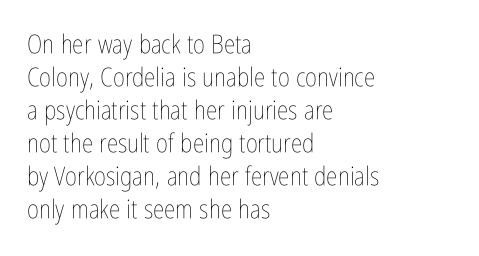
Q: Is the text bold? A: No.
Q: Is the text italic (slanted)? A: No, it is upright.
Q: Is the text underlined? A: No.
Q: How is the paragraph aligned? A: Left-aligned.
Q: Is the spacing between letters normal or unusually wide? A: Normal.
Q: Is the spacing between lines tight, normal or loose? A: Normal.
